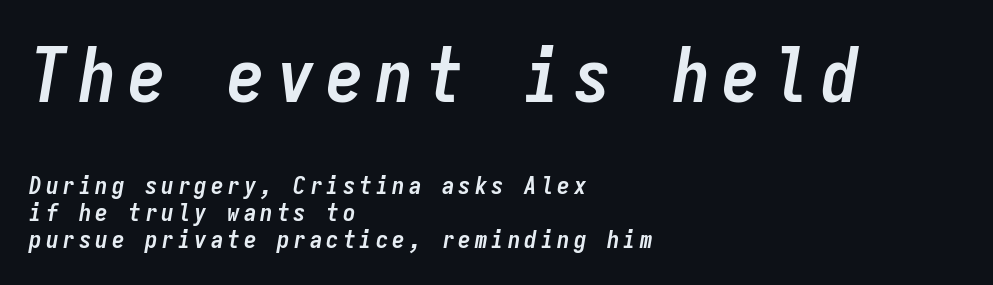
{"italic": "yes", "lean": "right", "slant_degrees": 9, "bold": "yes", "weight": "semibold", "width": "condensed", "stroke_contrast": "low", "x_height": "medium", "monospaced": "yes", "underline": "no", "align": "left", "line_spacing": "tight", "line_spacing_ratio": 1.07, "larger_block": "first", "size_ratio": 3.0, "glyph_px": 75}
